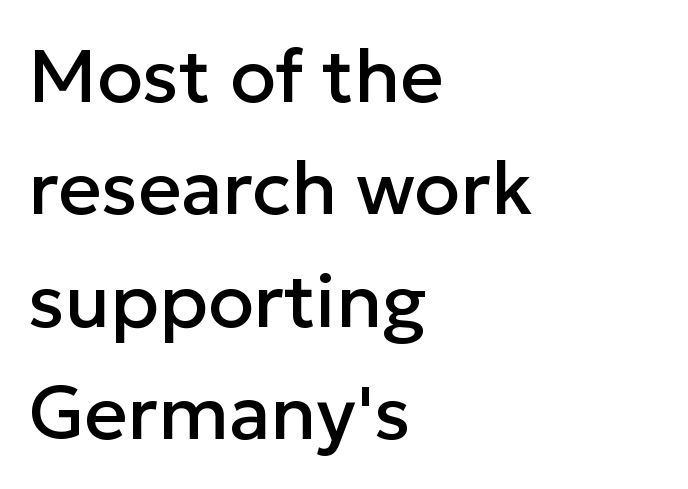
Spacing between characters is what you'd get straight out of the box. Descenders are the only things crossing below the line. The paragraph shown leans on its left margin. Characters remain perfectly vertical along every line. Line spacing here is normal.
